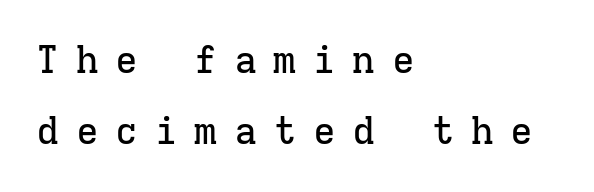
Looks like terminal output: every glyph gets an equal slot. Reading down the block, your eye returns to a fixed left position each line. A typesetter would call this heavily tracked-out type. Tall strokes in this sample are plumb rather than angled. Has an underline been added? It has not.
